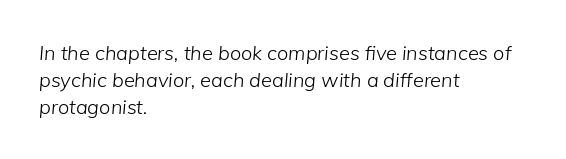
Q: Is the text bold? A: No.
Q: Is the text italic (slanted)? A: Yes, it leans right by about 5 degrees.
Q: Is the text underlined? A: No.
Q: How is the paragraph aligned? A: Left-aligned.
Q: Is the spacing between letters normal or unusually wide? A: Normal.
Q: Is the spacing between lines tight, normal or loose? A: Normal.
